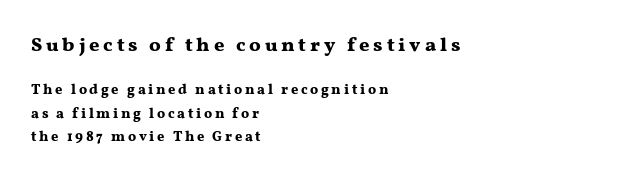
{"italic": "no", "bold": "yes", "underline": "no", "align": "left", "line_spacing": "normal", "line_spacing_ratio": 1.67, "larger_block": "first", "size_ratio": 1.43, "glyph_px": 20}
